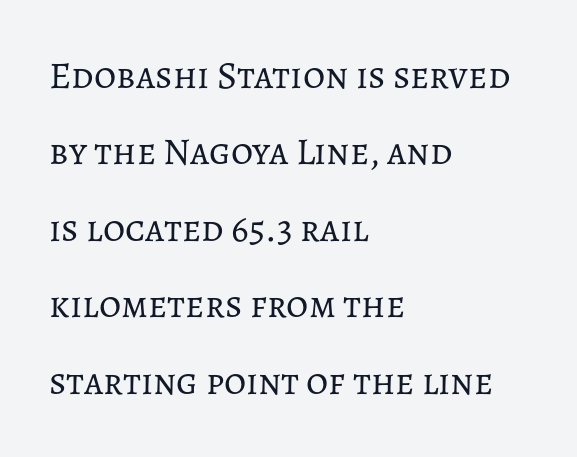
The image shows 38 px regular-weight type, upright; set left-aligned, loose line spacing (2.01x), normal letter spacing, not underlined; low stroke contrast and a medium x-height.
